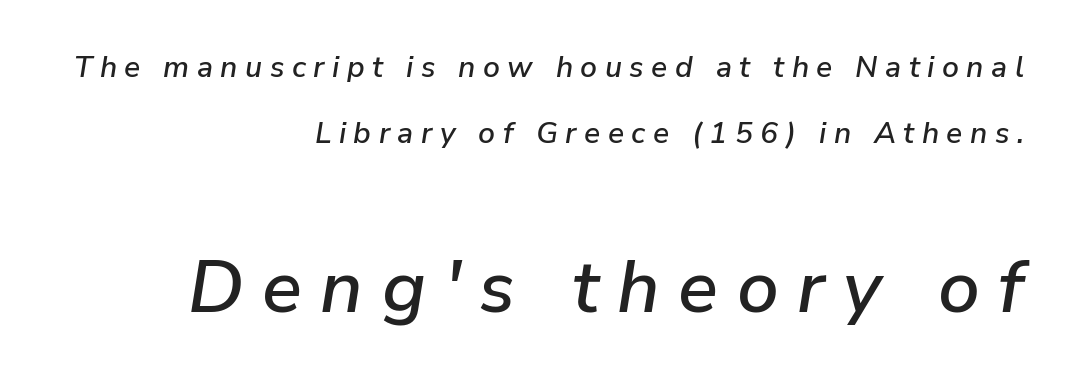
{"italic": "yes", "lean": "right", "slant_degrees": 9, "width": "normal", "stroke_contrast": "low", "x_height": "medium", "monospaced": "no", "underline": "no", "align": "right", "line_spacing": "loose", "line_spacing_ratio": 2.19, "letter_spacing": "wide", "letter_spacing_em": 0.25, "larger_block": "second", "size_ratio": 2.47, "glyph_px": 74}
